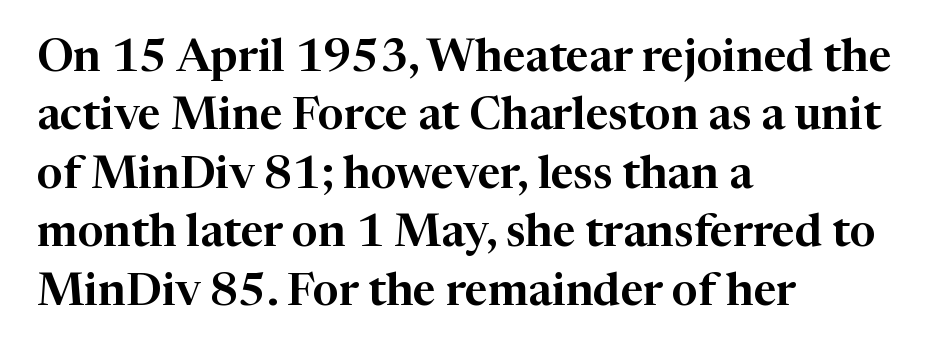
This rendering employs a face with finishing strokes, i.e., a serif. These lines stack with their left ends in a neat column. Underline: absent. Each letter keeps its own natural width here, so spacing adapts to shape.
